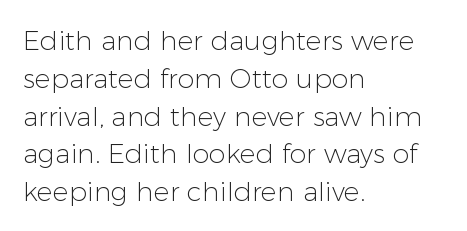
Q: Is the text bold? A: No.
Q: Is the text italic (slanted)? A: No, it is upright.
Q: Is the text underlined? A: No.
Q: How is the paragraph aligned? A: Left-aligned.
Q: Is the spacing between letters normal or unusually wide? A: Normal.
Q: Is the spacing between lines tight, normal or loose? A: Normal.
